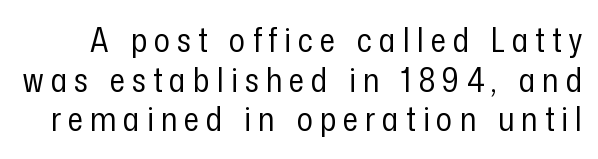
The image shows 33 px regular-weight, condensed sans-serif type, upright; set line spacing 1.2x, unusually wide letter spacing (+0.22 em), not underlined; low stroke contrast and a medium x-height.
